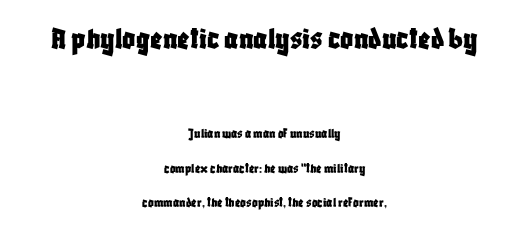
{"serif": "no", "italic": "no", "width": "condensed", "stroke_contrast": "low", "x_height": "large", "monospaced": "no", "underline": "no", "align": "center", "line_spacing": "loose", "line_spacing_ratio": 2.48, "letter_spacing": "normal", "letter_spacing_em": 0.0, "larger_block": "first", "size_ratio": 2.29, "glyph_px": 32}
